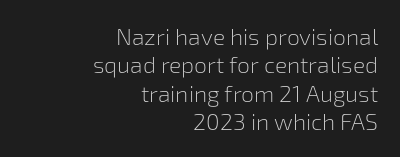
{"italic": "no", "bold": "no", "underline": "no", "align": "right", "line_spacing_ratio": 1.23, "letter_spacing": "normal", "letter_spacing_em": 0.0, "glyph_px": 23}
